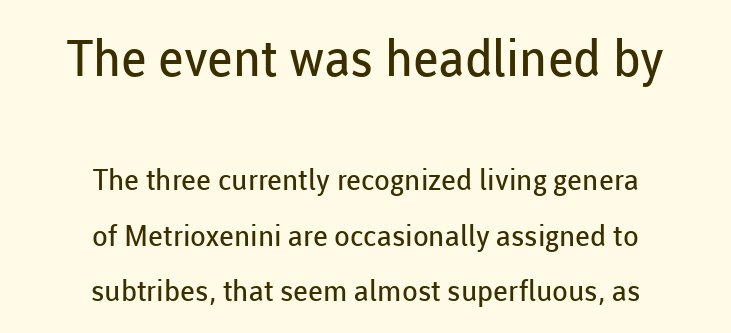
Q: Is the text bold? A: No.
Q: Is the text italic (slanted)? A: No, it is upright.
Q: Is the typeface a serif or a sans-serif typeface? A: Sans-serif.
Q: Is the text underlined? A: No.
Q: How is the paragraph aligned? A: Centered.
Q: Is the spacing between letters normal or unusually wide? A: Normal.
Q: Is the spacing between lines tight, normal or loose? A: Loose.
Q: Which block of text is set in a larger size, the first (top) or the second (bottom)? A: The first (top) one.
Q: Width (condensed, normal, or wide)? A: Normal.
Q: Stroke contrast? A: Low.
Q: x-height? A: Medium.
Q: Monospaced? A: No.
